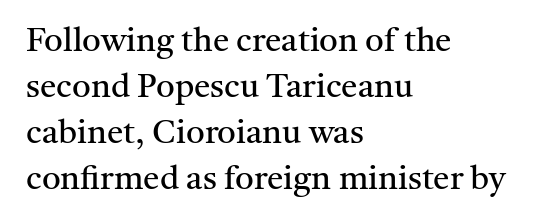
The image shows 33 px regular-weight serif type, upright; set left-aligned, normal line spacing (1.39x), normal letter spacing, not underlined; medium stroke contrast and a medium x-height.
